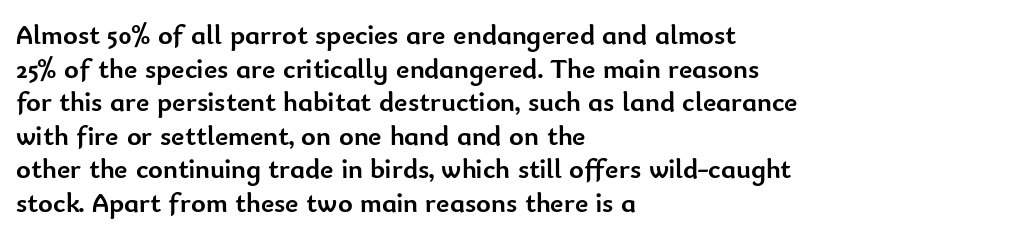
Every character sits straight up, as roman type does. Plain, unruled lines of type. The letters advance in unequal steps, a hallmark of proportional type. The sample has been set heavy, in full bold.
